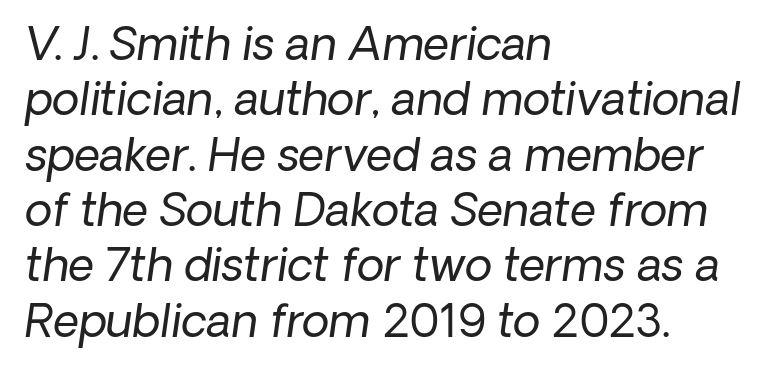
The image shows 45 px regular-weight sans-serif type; set left-aligned, line spacing 1.23x, normal letter spacing, not underlined; low stroke contrast and a medium x-height.
